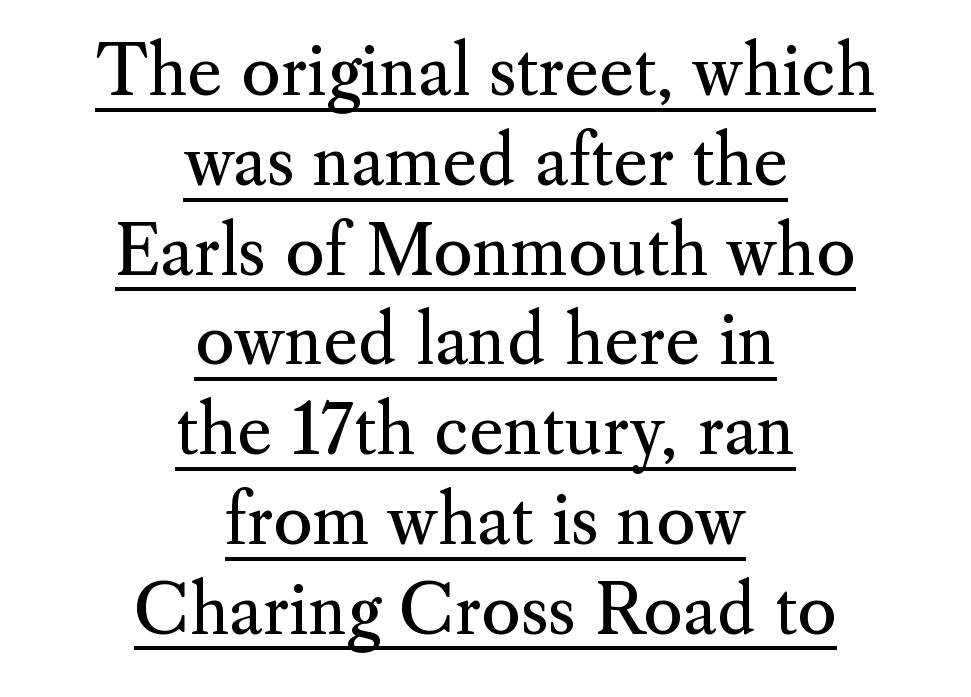
The image shows 67 px regular-weight serif type, upright; set centered, normal line spacing (1.34x), normal letter spacing, underlined; medium stroke contrast and a small x-height.
